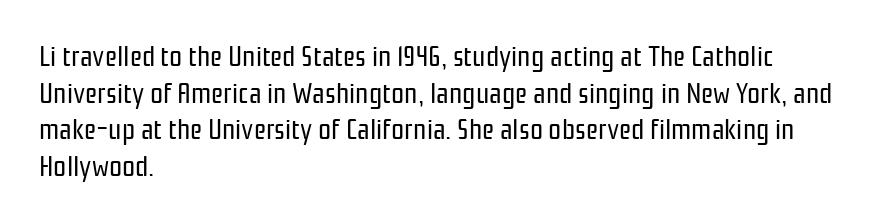
Q: Is the text bold? A: No.
Q: Is the text italic (slanted)? A: No, it is upright.
Q: Is the typeface a serif or a sans-serif typeface? A: Sans-serif.
Q: Is the text underlined? A: No.
Q: How is the paragraph aligned? A: Left-aligned.
Q: Is the spacing between letters normal or unusually wide? A: Normal.
Q: Is the spacing between lines tight, normal or loose? A: Normal.
Q: Width (condensed, normal, or wide)? A: Condensed.
Q: Stroke contrast? A: Low.
Q: x-height? A: Medium.
Q: Monospaced? A: No.
